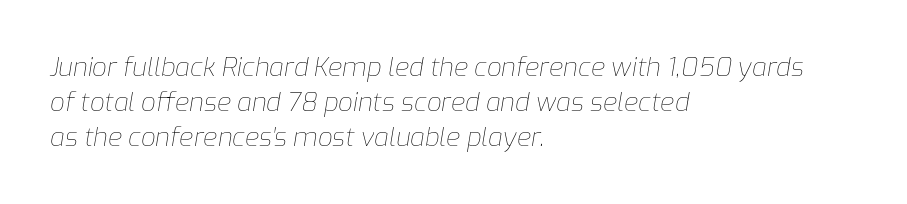
Q: Is the text bold? A: No.
Q: Is the text italic (slanted)? A: Yes, it leans right by about 9 degrees.
Q: Is the text underlined? A: No.
Q: How is the paragraph aligned? A: Left-aligned.
Q: Is the spacing between letters normal or unusually wide? A: Normal.
Q: Is the spacing between lines tight, normal or loose? A: Normal.
